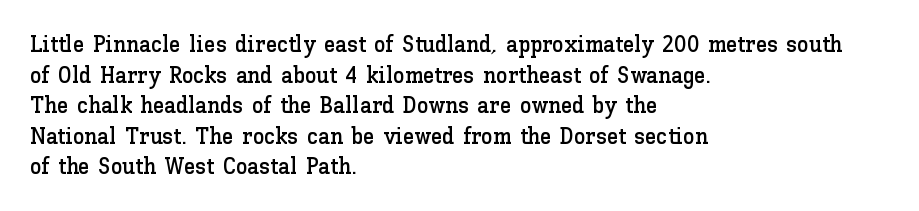
The image shows 23 px text type, upright; set left-aligned, normal line spacing (1.33x), normal letter spacing, not underlined.
